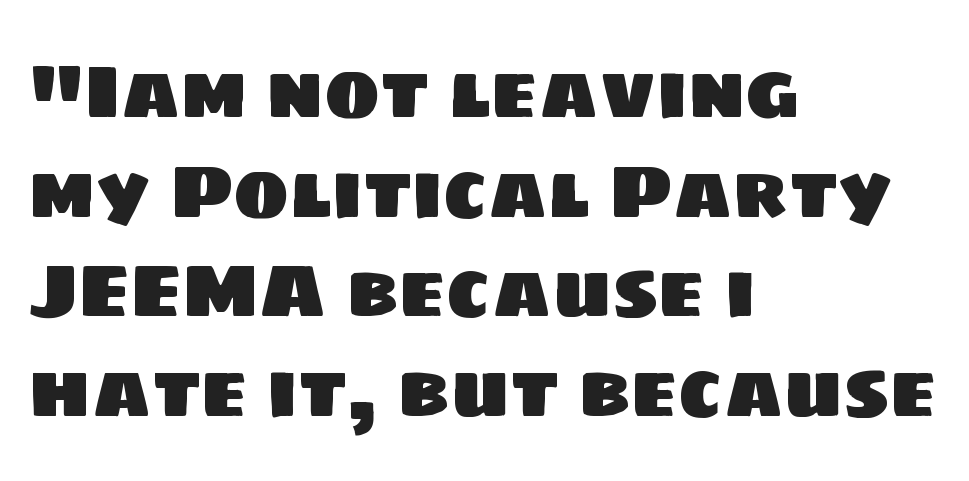
Q: Is the typeface a serif or a sans-serif typeface? A: Sans-serif.
Q: Is the text underlined? A: No.
Q: How is the paragraph aligned? A: Left-aligned.
Q: Is the spacing between letters normal or unusually wide? A: Normal.
Q: Is the spacing between lines tight, normal or loose? A: Normal.
Q: Width (condensed, normal, or wide)? A: Normal.
Q: Stroke contrast? A: Low.
Q: x-height? A: Large.
Q: Monospaced? A: No.
